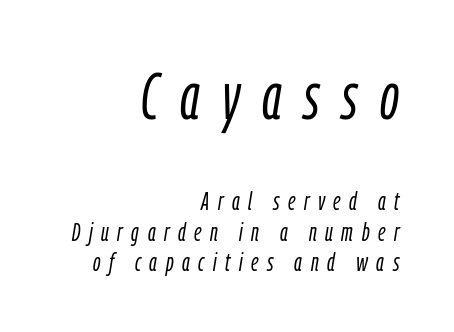
Q: Is the text bold? A: No.
Q: Is the text italic (slanted)? A: Yes, it leans right by about 9 degrees.
Q: Is the text underlined? A: No.
Q: How is the paragraph aligned? A: Right-aligned.
Q: Is the spacing between letters normal or unusually wide? A: Unusually wide.
Q: Which block of text is set in a larger size, the first (top) or the second (bottom)? A: The first (top) one.
Q: Width (condensed, normal, or wide)? A: Condensed.
Q: Stroke contrast? A: Low.
Q: x-height? A: Medium.
Q: Monospaced? A: No.
